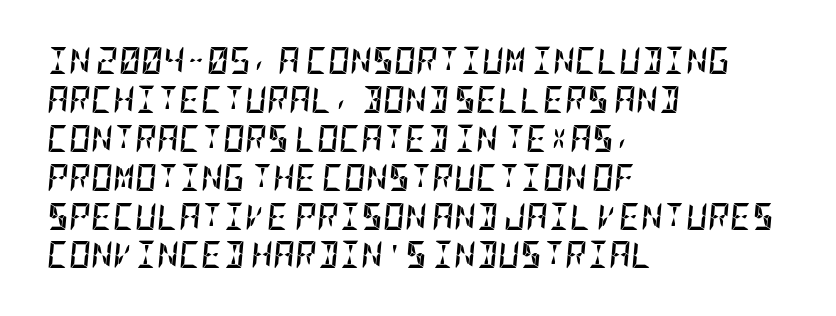
Q: Is the text bold? A: Yes.
Q: Is the text italic (slanted)? A: Yes, it leans right by about 5 degrees.
Q: Is the text underlined? A: No.
Q: How is the paragraph aligned? A: Left-aligned.
Q: Is the spacing between letters normal or unusually wide? A: Normal.
Q: Is the spacing between lines tight, normal or loose? A: Normal.
